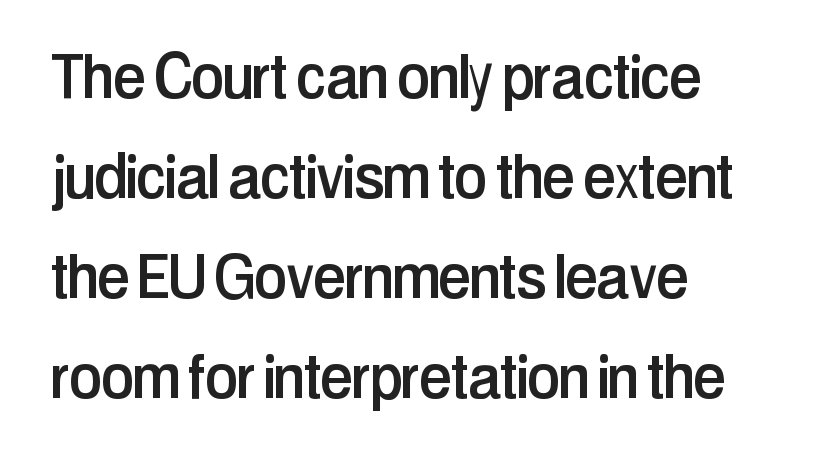
The image shows 74 px condensed sans-serif type, upright; set left-aligned, normal line spacing (1.35x), normal letter spacing, not underlined; low stroke contrast and a medium x-height.
